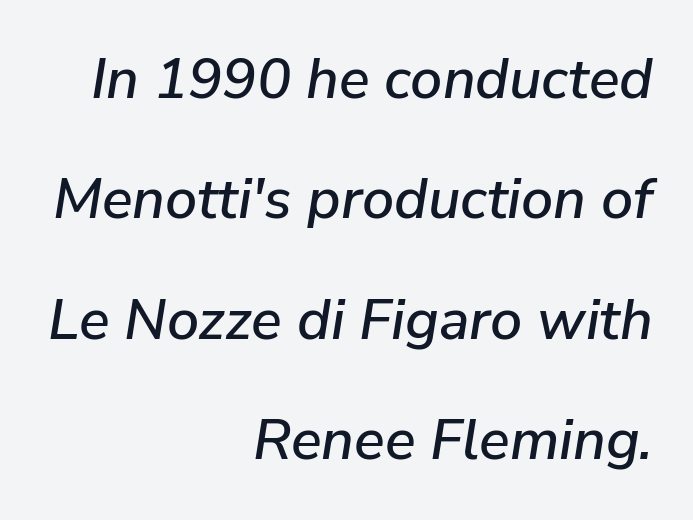
{"italic": "yes", "lean": "right", "slant_degrees": 9, "width": "normal", "stroke_contrast": "low", "x_height": "medium", "monospaced": "no", "underline": "no", "align": "right", "line_spacing": "loose", "line_spacing_ratio": 2.11, "letter_spacing": "normal", "letter_spacing_em": 0.0, "glyph_px": 57}
